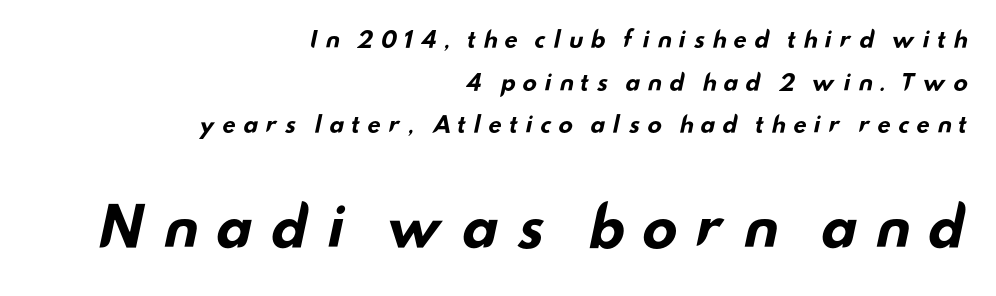
Q: Is the text bold? A: Yes.
Q: Is the typeface a serif or a sans-serif typeface? A: Sans-serif.
Q: Is the text underlined? A: No.
Q: How is the paragraph aligned? A: Right-aligned.
Q: Is the spacing between letters normal or unusually wide? A: Unusually wide.
Q: Is the spacing between lines tight, normal or loose? A: Loose.
Q: Which block of text is set in a larger size, the first (top) or the second (bottom)? A: The second (bottom) one.
Q: Width (condensed, normal, or wide)? A: Wide.
Q: Stroke contrast? A: Low.
Q: x-height? A: Small.
Q: Monospaced? A: No.
